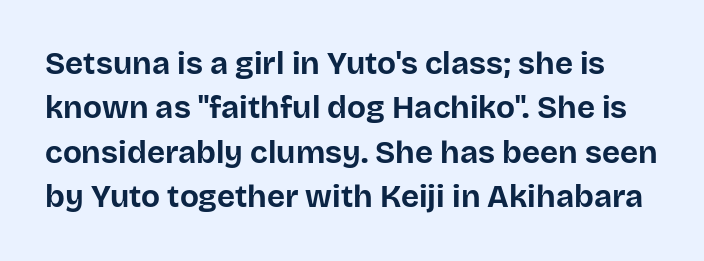
Q: Is the text bold? A: Yes.
Q: Is the text italic (slanted)? A: No, it is upright.
Q: Is the typeface a serif or a sans-serif typeface? A: Sans-serif.
Q: Is the text underlined? A: No.
Q: Is the spacing between letters normal or unusually wide? A: Normal.
Q: Is the spacing between lines tight, normal or loose? A: Normal.
Q: Width (condensed, normal, or wide)? A: Normal.
Q: Stroke contrast? A: Low.
Q: x-height? A: Large.
Q: Monospaced? A: No.
